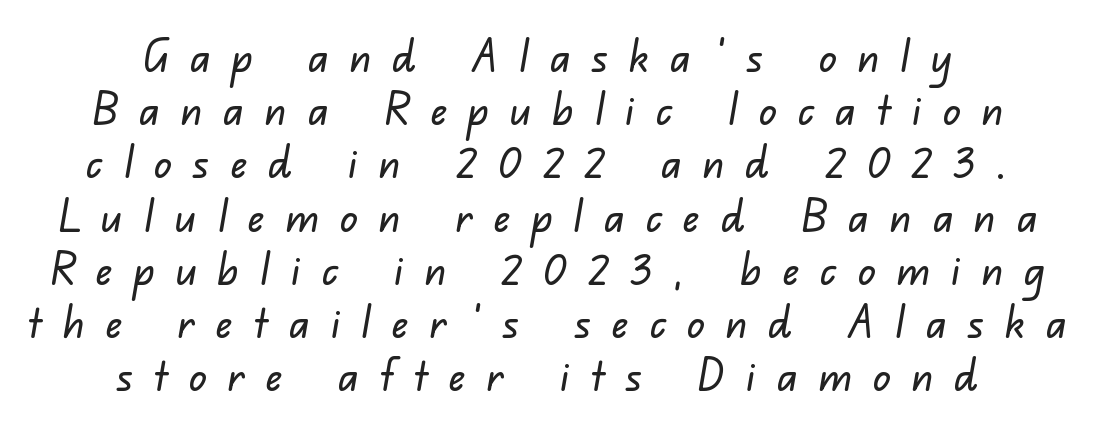
The image shows 44 px sans-serif type; set centered, line spacing 1.21x, unusually wide letter spacing (+0.48 em), not underlined; low stroke contrast and a small x-height.
